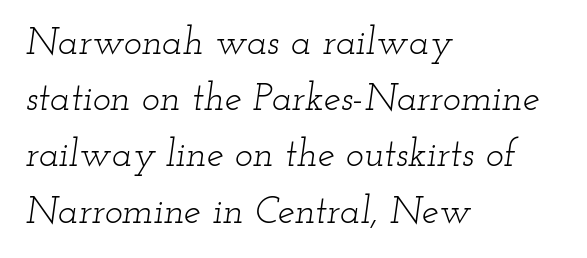
{"serif": "yes", "italic": "yes", "lean": "right", "slant_degrees": 12, "bold": "no", "weight": "light", "width": "wide", "stroke_contrast": "low", "x_height": "small", "monospaced": "no", "underline": "no", "align": "left", "line_spacing": "normal", "line_spacing_ratio": 1.48, "letter_spacing": "normal", "letter_spacing_em": 0.0, "glyph_px": 38}
